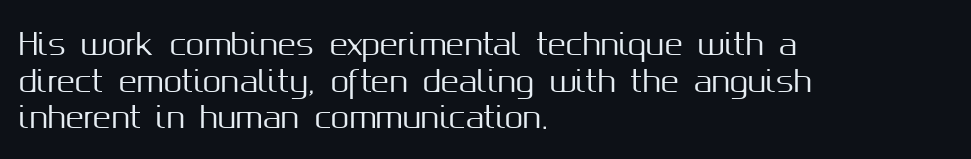
Q: Is the text italic (slanted)? A: No, it is upright.
Q: Is the typeface a serif or a sans-serif typeface? A: Sans-serif.
Q: Is the text underlined? A: No.
Q: How is the paragraph aligned? A: Left-aligned.
Q: Is the spacing between letters normal or unusually wide? A: Normal.
Q: Width (condensed, normal, or wide)? A: Normal.
Q: Stroke contrast? A: Medium.
Q: x-height? A: Medium.
Q: Monospaced? A: No.
